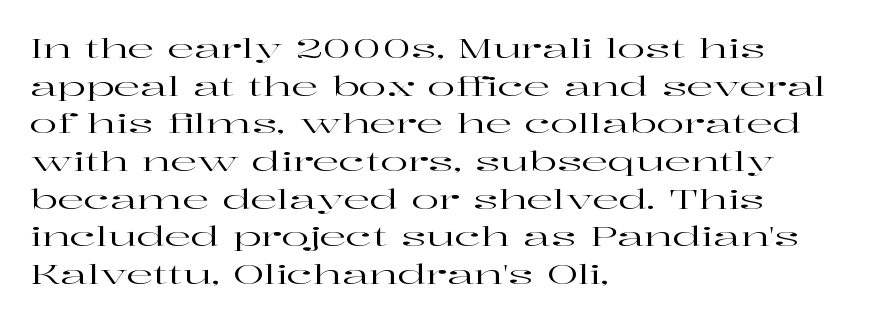
The image shows 26 px text type, upright; set left-aligned, normal line spacing (1.45x), normal letter spacing, not underlined.
